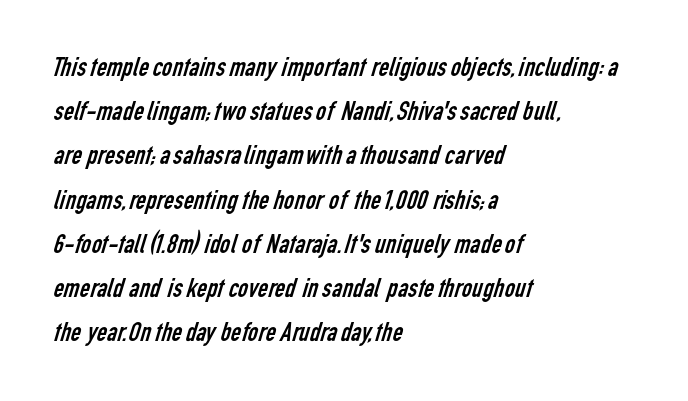
Q: Is the text bold? A: No.
Q: Is the typeface a serif or a sans-serif typeface? A: Sans-serif.
Q: Is the text underlined? A: No.
Q: How is the paragraph aligned? A: Left-aligned.
Q: Is the spacing between letters normal or unusually wide? A: Normal.
Q: Is the spacing between lines tight, normal or loose? A: Normal.
Q: Width (condensed, normal, or wide)? A: Condensed.
Q: Stroke contrast? A: Low.
Q: x-height? A: Medium.
Q: Monospaced? A: No.
